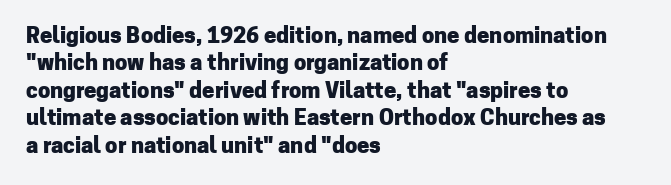
Q: Is the text bold? A: Yes.
Q: Is the text italic (slanted)? A: No, it is upright.
Q: Is the text underlined? A: No.
Q: How is the paragraph aligned? A: Left-aligned.
Q: Is the spacing between letters normal or unusually wide? A: Normal.
Q: Is the spacing between lines tight, normal or loose? A: Normal.
